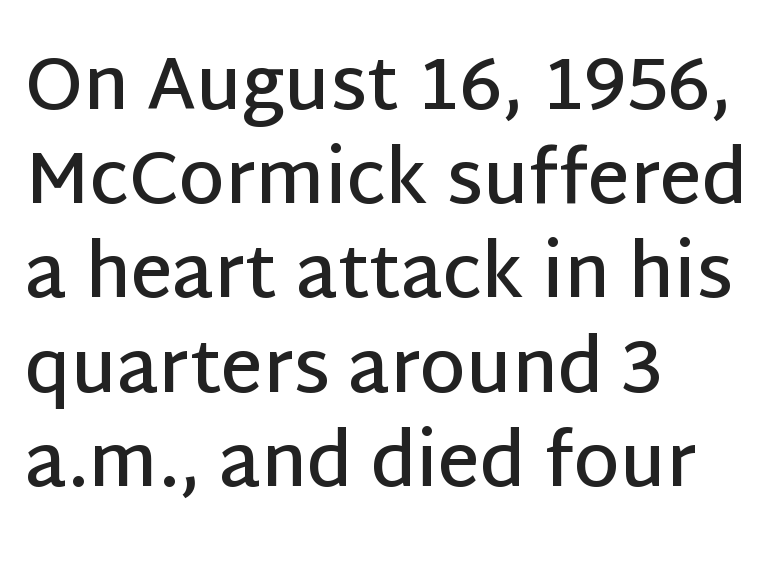
The image shows 73 px semibold sans-serif type, upright; set left-aligned, normal line spacing (1.29x), normal letter spacing, not underlined; low stroke contrast and a large x-height.
